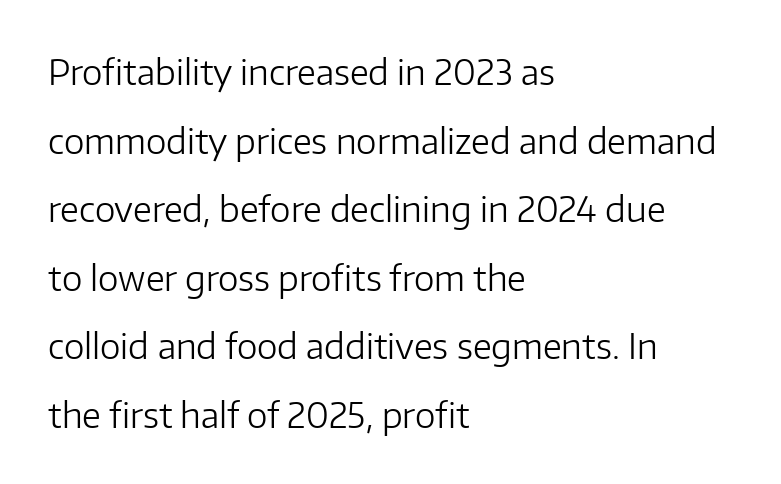
The image shows 35 px light sans-serif type, upright; set left-aligned, loose line spacing (1.96x), normal letter spacing, not underlined; low stroke contrast and a medium x-height.
